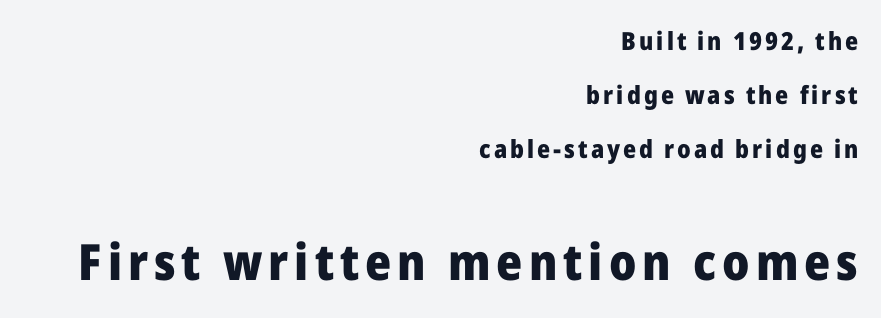
The image shows 50 px heavy sans-serif type, upright; set right-aligned, loose line spacing (2.17x), not underlined; the second (bottom) block is 2.0x larger; low stroke contrast and a medium x-height.
